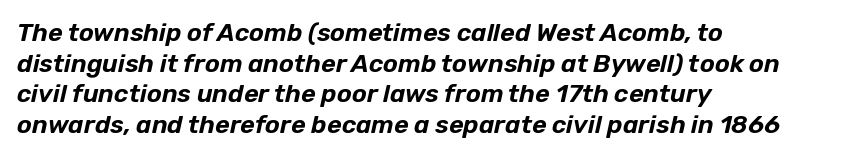
The image shows 25 px text type, italic (leaning right); set left-aligned, line spacing 1.23x, normal letter spacing, not underlined.
